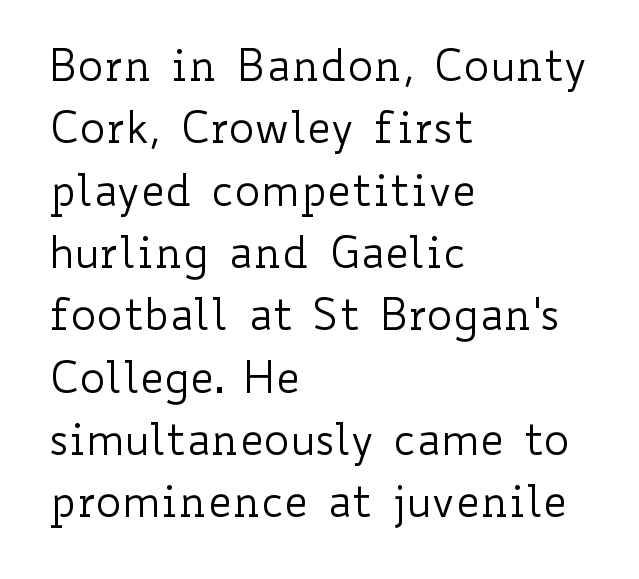
Q: Is the text bold? A: No.
Q: Is the text italic (slanted)? A: No, it is upright.
Q: Is the text underlined? A: No.
Q: How is the paragraph aligned? A: Left-aligned.
Q: Is the spacing between letters normal or unusually wide? A: Normal.
Q: Is the spacing between lines tight, normal or loose? A: Normal.
Q: Width (condensed, normal, or wide)? A: Wide.
Q: Stroke contrast? A: Low.
Q: x-height? A: Small.
Q: Monospaced? A: No.
